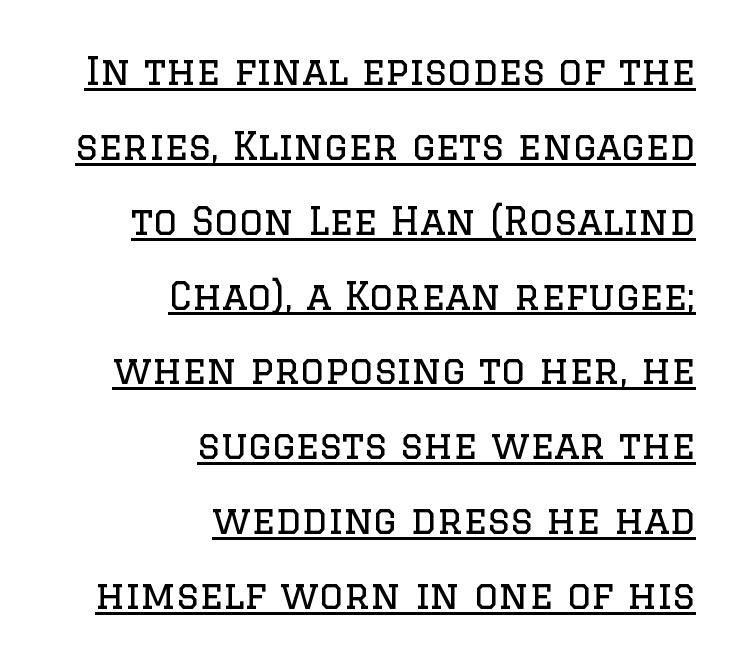
The image shows 38 px regular-weight serif type, upright; set right-aligned, loose line spacing (1.97x), normal letter spacing, underlined; low stroke contrast and a large x-height.
